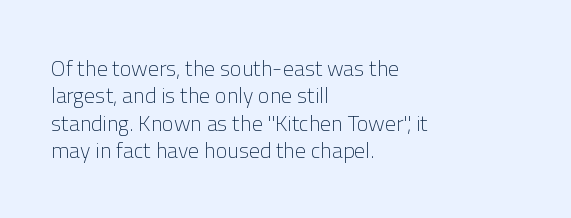
{"italic": "no", "bold": "no", "underline": "no", "align": "left", "line_spacing_ratio": 1.24, "letter_spacing": "normal", "letter_spacing_em": 0.0, "glyph_px": 22}
